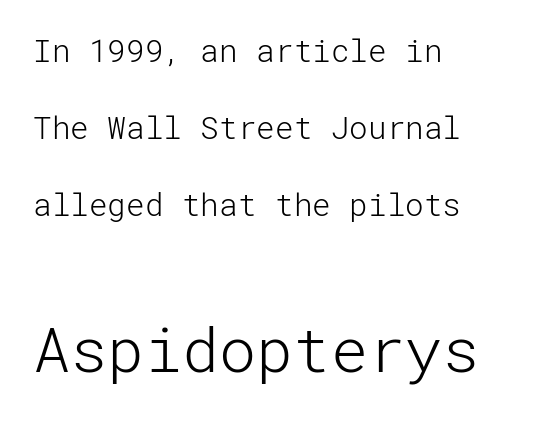
The axis of the letterforms is exactly vertical. Layout note: lines flush left. Nothing unusual about the tracking: characters are spaced as the font intends. Typographically, this falls in the sans-serif category. Is there much room between lines? Yes — plenty of vertical air separates them. Compared with a typical body face, this is equally light or lighter still.
